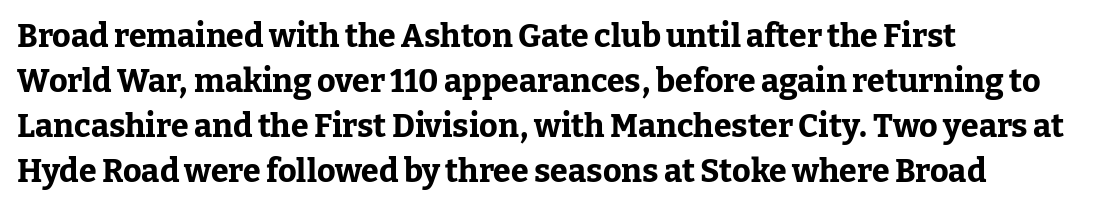
Q: Is the text bold? A: Yes.
Q: Is the text italic (slanted)? A: No, it is upright.
Q: Is the typeface a serif or a sans-serif typeface? A: Serif.
Q: Is the text underlined? A: No.
Q: How is the paragraph aligned? A: Left-aligned.
Q: Is the spacing between letters normal or unusually wide? A: Normal.
Q: Is the spacing between lines tight, normal or loose? A: Normal.
Q: Width (condensed, normal, or wide)? A: Normal.
Q: Stroke contrast? A: Low.
Q: x-height? A: Medium.
Q: Monospaced? A: No.
